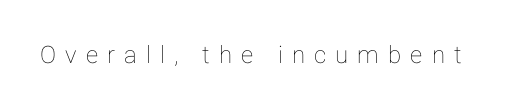
{"italic": "no", "underline": "no", "letter_spacing": "wide", "letter_spacing_em": 0.38, "glyph_px": 24}
